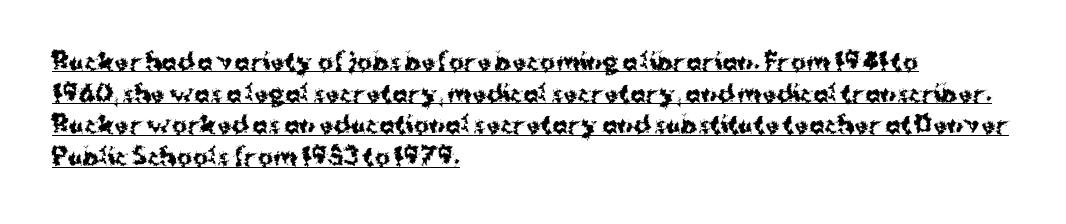
The image shows 23 px bold type, upright; set left-aligned, normal line spacing (1.38x), normal letter spacing, underlined.
